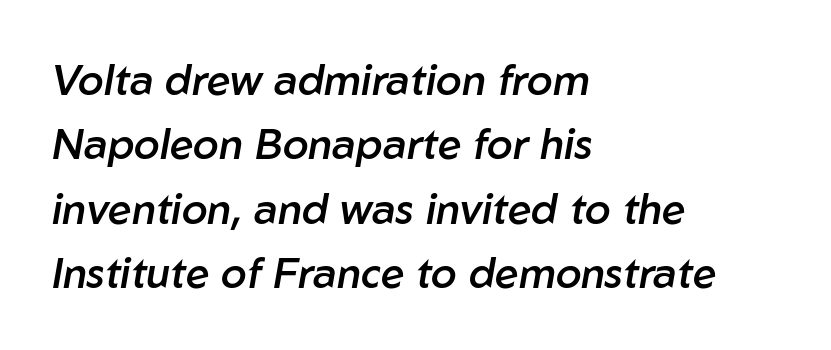
Q: Is the text bold? A: Semi-bold.
Q: Is the text italic (slanted)? A: Yes, it leans right by about 10 degrees.
Q: Is the text underlined? A: No.
Q: How is the paragraph aligned? A: Left-aligned.
Q: Is the spacing between letters normal or unusually wide? A: Normal.
Q: Is the spacing between lines tight, normal or loose? A: Normal.
Q: Width (condensed, normal, or wide)? A: Normal.
Q: Stroke contrast? A: Low.
Q: x-height? A: Medium.
Q: Monospaced? A: No.
